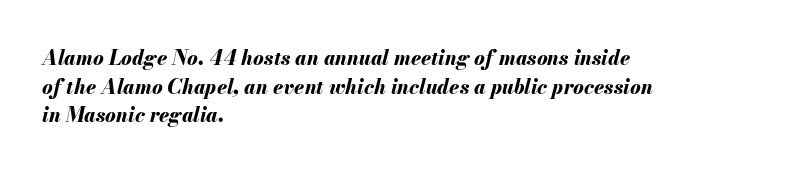
Q: Is the text bold? A: Yes.
Q: Is the text italic (slanted)? A: Yes, it leans right by about 13 degrees.
Q: Is the text underlined? A: No.
Q: How is the paragraph aligned? A: Left-aligned.
Q: Is the spacing between letters normal or unusually wide? A: Normal.
Q: Is the spacing between lines tight, normal or loose? A: Normal.
